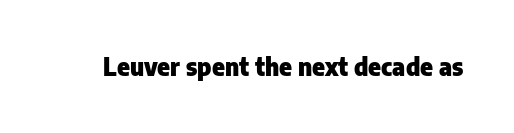
{"italic": "no", "bold": "yes", "underline": "no", "letter_spacing": "normal", "letter_spacing_em": 0.0, "glyph_px": 24}
